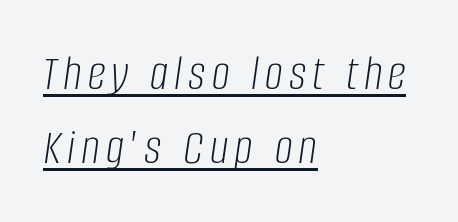
The image shows 51 px light, condensed type, italic (leaning right); set left-aligned, normal line spacing (1.45x), underlined; low stroke contrast and a large x-height.
